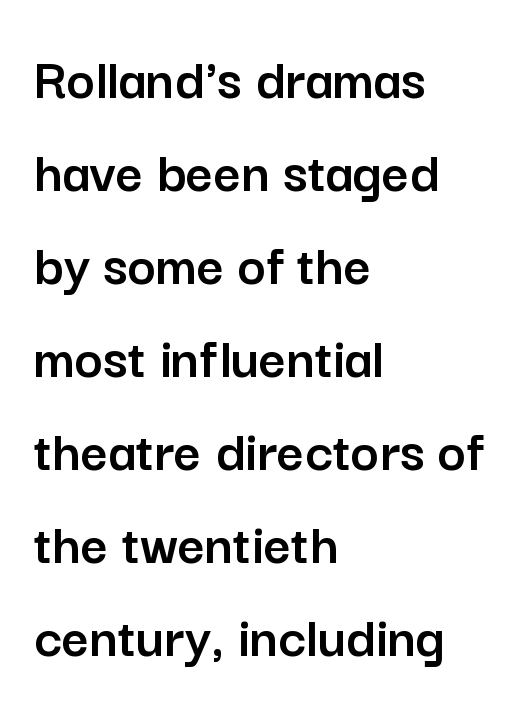
The image shows 60 px sans-serif type, upright; set left-aligned, normal line spacing (1.55x), normal letter spacing, not underlined; low stroke contrast and a medium x-height.
